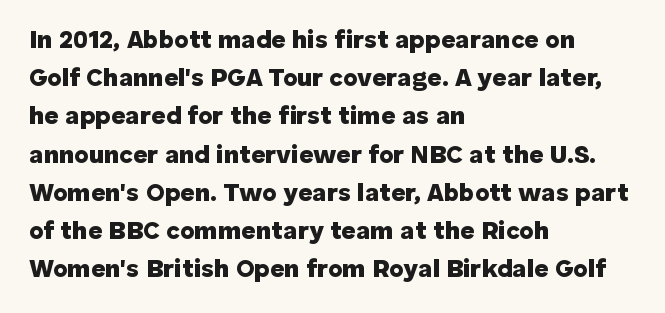
Lines of text with bare space underneath. Quick note: interline space is typical. The line texture is even and compact thanks to regular tracking. The letters stand straight up with perfectly vertical stems. I'd describe the lettering as bold — thick and assertive.
